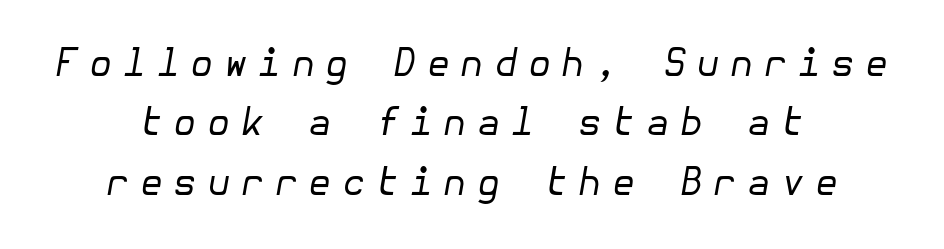
Q: Is the text bold? A: No.
Q: Is the text italic (slanted)? A: Yes, it leans right by about 10 degrees.
Q: Is the text underlined? A: No.
Q: How is the paragraph aligned? A: Centered.
Q: Is the spacing between letters normal or unusually wide? A: Unusually wide.
Q: Is the spacing between lines tight, normal or loose? A: Normal.
Q: Width (condensed, normal, or wide)? A: Normal.
Q: Stroke contrast? A: Low.
Q: x-height? A: Medium.
